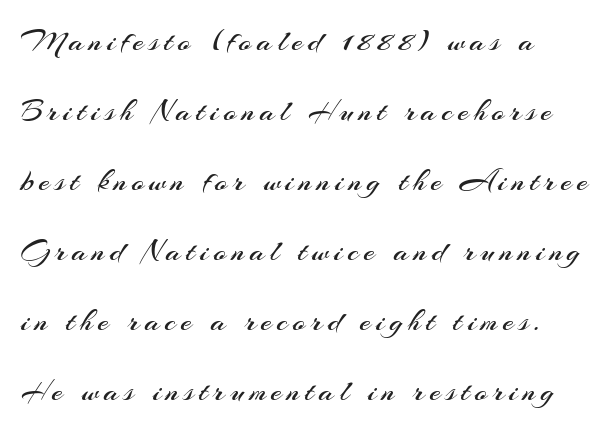
Q: Is the text bold? A: No.
Q: Is the text italic (slanted)? A: Yes.
Q: Is the typeface a serif or a sans-serif typeface? A: Sans-serif.
Q: Is the text underlined? A: No.
Q: How is the paragraph aligned? A: Left-aligned.
Q: Is the spacing between lines tight, normal or loose? A: Loose.
Q: Width (condensed, normal, or wide)? A: Normal.
Q: Stroke contrast? A: Medium.
Q: x-height? A: Small.
Q: Monospaced? A: No.
